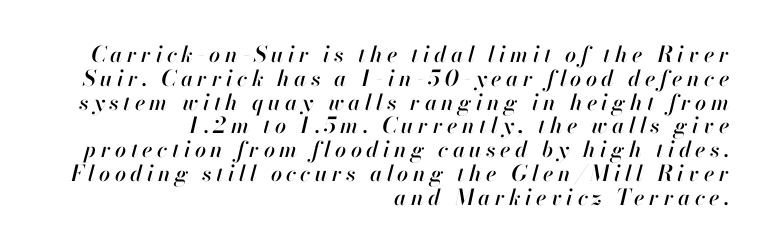
A bare baseline throughout the passage. Vertical spacing — tight. The rendering applies a slant to the glyphs. Horizontally, the lines are justified to the trailing edge only. These lines have a slow, spaced-out rhythm from letter to letter.
